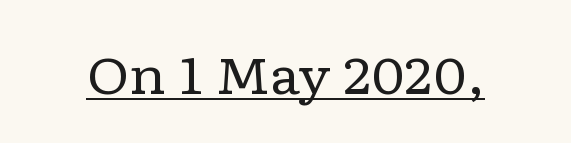
The image shows 51 px regular-weight, wide serif type, upright; set normal letter spacing, underlined; low stroke contrast and a medium x-height.
